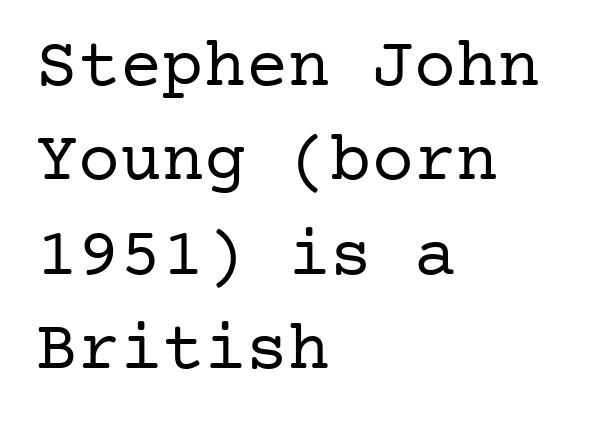
Caption: face not bold, strokes unweighted. The passage shown is typeset with a serif family. A classic flush-left, rag-right setting is used for this passage. This rendering leaves character spacing at its baseline value.
